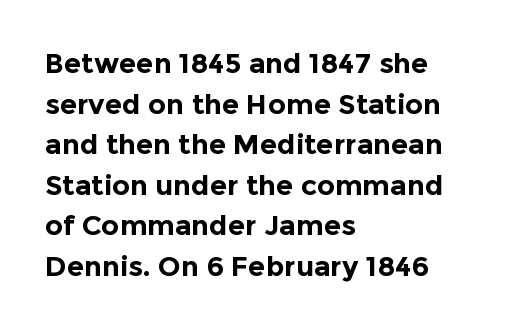
The image shows 28 px bold sans-serif type, upright; set left-aligned, normal line spacing (1.45x), normal letter spacing, not underlined; a medium x-height.
